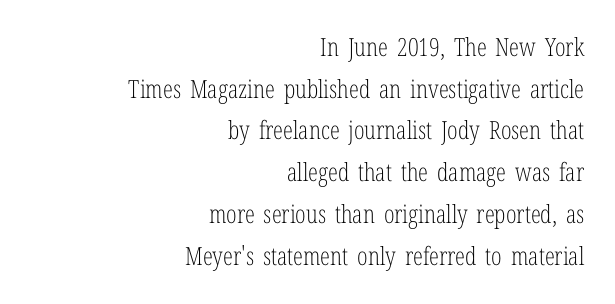
{"italic": "no", "bold": "no", "underline": "no", "align": "right", "line_spacing": "normal", "line_spacing_ratio": 1.67, "letter_spacing": "normal", "letter_spacing_em": 0.0, "glyph_px": 25}
